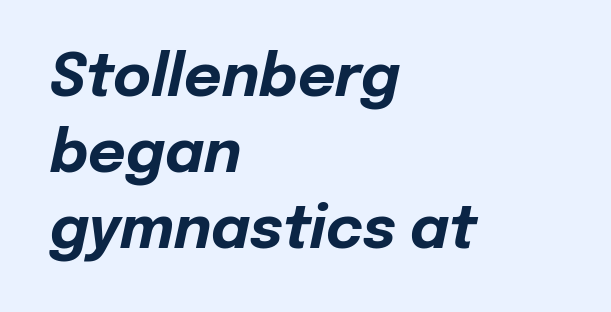
Compared with an ordinary text face, these strokes are far heavier — a full bold. It's the slanting kind of type. Typeset ragged right — the left edge is the straight one. Unmarked baselines from the first word to the last. A typesetter would call this proportional, since set widths differ per character.
